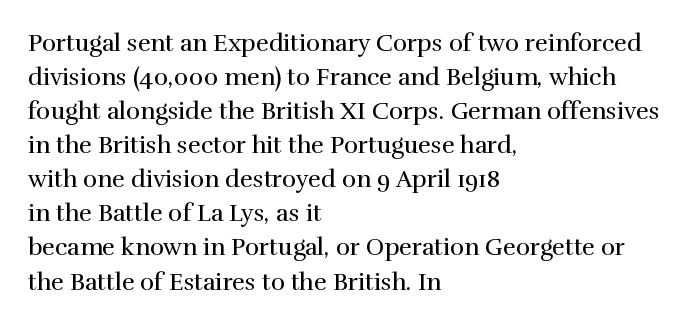
Just letters on the line, the space beneath them empty. The lines sit at an ordinary, default distance from one another. Reading down the block, your eye returns to a fixed left position each line. Think standard paragraph weight, or any step lighter than that.
